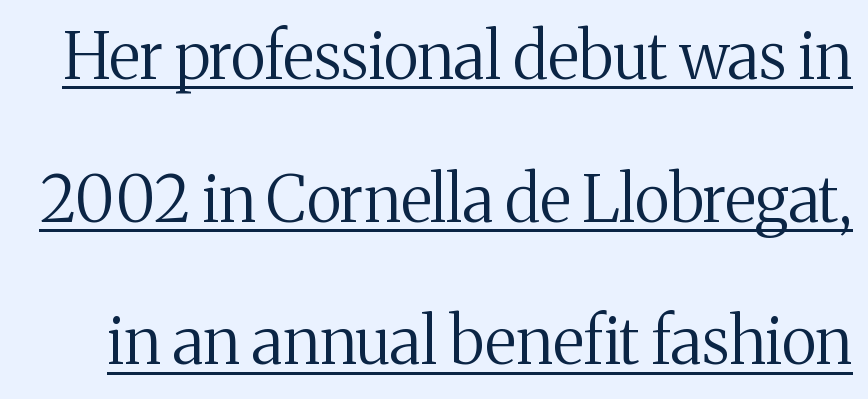
Words appear dense and cohesive because spacing is normal. In designer terms, the underline attribute is active on this setting. Do the letters lean? They stand straight. Stems and bowls with no extra thickness — not bold.
